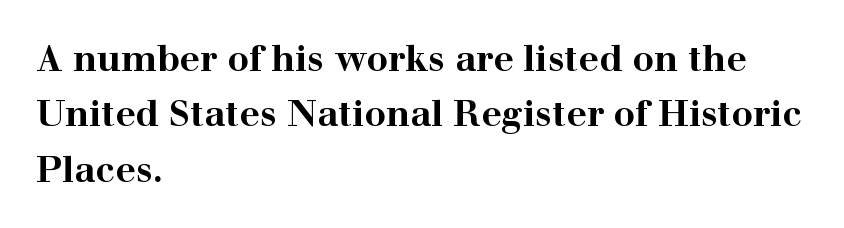
Q: Is the text bold? A: Yes.
Q: Is the text italic (slanted)? A: No, it is upright.
Q: Is the typeface a serif or a sans-serif typeface? A: Serif.
Q: Is the text underlined? A: No.
Q: How is the paragraph aligned? A: Left-aligned.
Q: Is the spacing between letters normal or unusually wide? A: Normal.
Q: Is the spacing between lines tight, normal or loose? A: Normal.
Q: Width (condensed, normal, or wide)? A: Wide.
Q: Stroke contrast? A: High.
Q: x-height? A: Medium.
Q: Monospaced? A: No.
